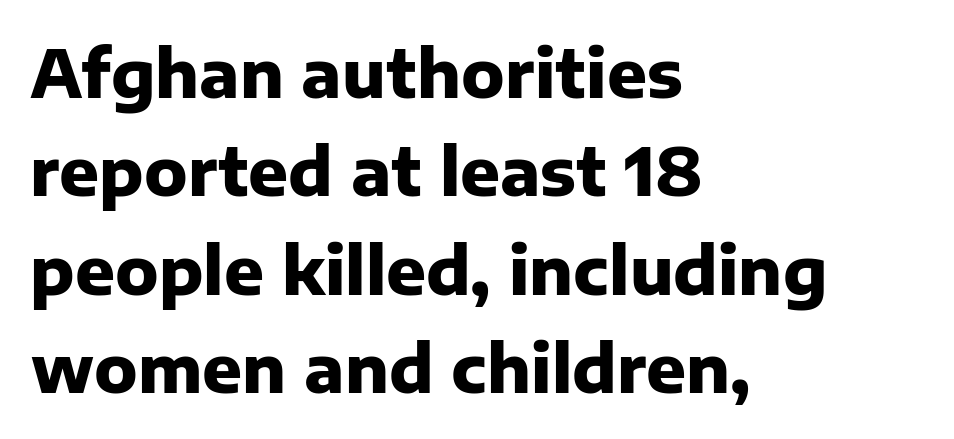
Default kerning and tracking; the words read as compact shapes. The line-height multiplier appears to be the usual default. Check the space under the baseline: it is left empty. Regarding serifs, this sample does without them.
